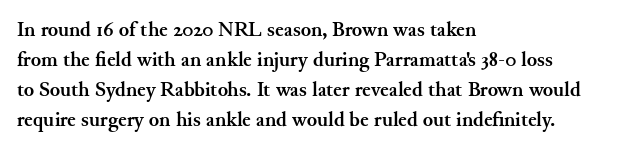
Q: Is the text bold? A: Yes.
Q: Is the text italic (slanted)? A: No, it is upright.
Q: Is the text underlined? A: No.
Q: How is the paragraph aligned? A: Left-aligned.
Q: Is the spacing between letters normal or unusually wide? A: Normal.
Q: Is the spacing between lines tight, normal or loose? A: Normal.
